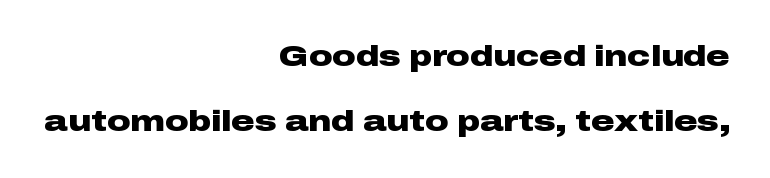
{"serif": "no", "italic": "no", "bold": "yes", "weight": "heavy", "width": "wide", "stroke_contrast": "low", "x_height": "medium", "monospaced": "no", "underline": "no", "align": "right", "line_spacing": "loose", "line_spacing_ratio": 2.23, "letter_spacing": "normal", "letter_spacing_em": 0.0, "glyph_px": 29}
